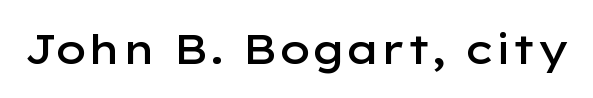
Q: Is the text bold? A: Semi-bold.
Q: Is the text italic (slanted)? A: No, it is upright.
Q: Is the typeface a serif or a sans-serif typeface? A: Sans-serif.
Q: Is the text underlined? A: No.
Q: Is the spacing between letters normal or unusually wide? A: Normal.
Q: Width (condensed, normal, or wide)? A: Wide.
Q: Stroke contrast? A: Low.
Q: x-height? A: Medium.
Q: Monospaced? A: No.
